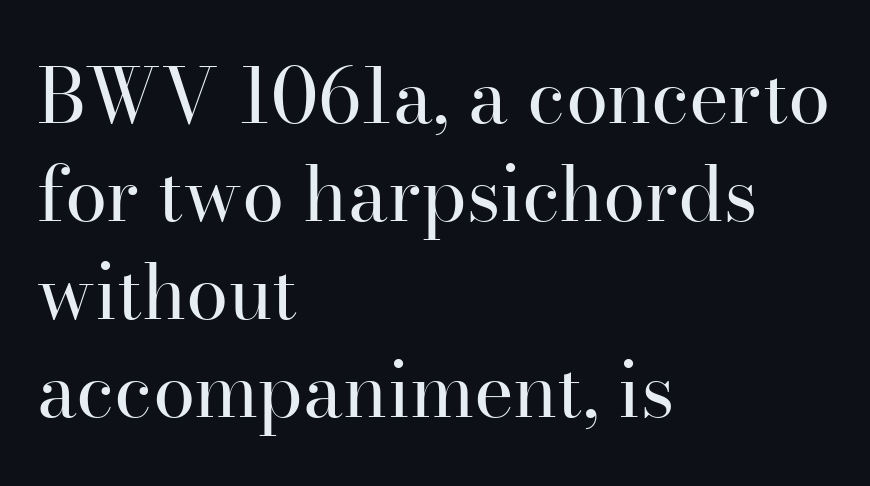
Short note: letters normally spaced. The block of text has a typical density, with ordinary space between rows. The type sits square on the baseline with zero lean. Vertical stems look standard width or narrower in stroke.
